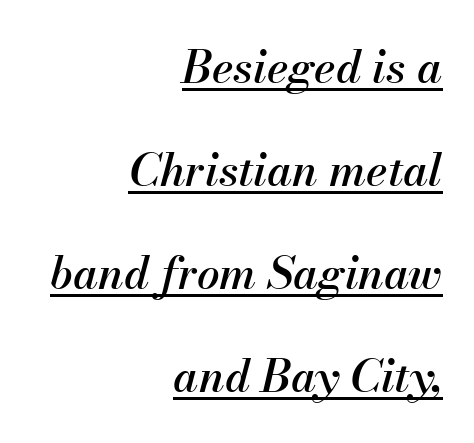
A baseline rule has been typeset under these characters. Emphasis-style slanted type is in use. Vertically, the passage feels expansive, rows floating well apart. Spacing verdict: proportional, widths tailored to each character. The lines are quadded right.
